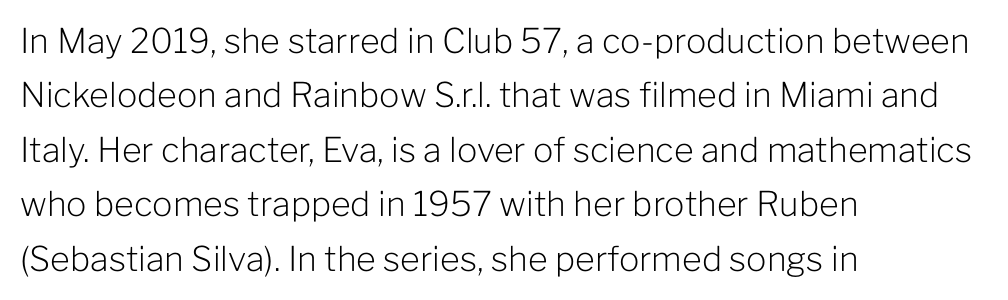
{"serif": "no", "italic": "no", "bold": "no", "weight": "light", "width": "normal", "stroke_contrast": "low", "x_height": "medium", "monospaced": "no", "underline": "no", "align": "left", "line_spacing": "normal", "line_spacing_ratio": 1.6, "letter_spacing": "normal", "letter_spacing_em": 0.0, "glyph_px": 34}
